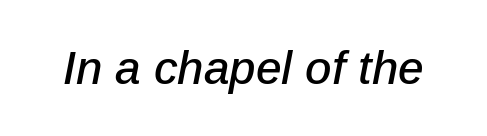
Think of a printed novel: that variable character pitch is what you see here. Only glyphs here, with clear space below each row. Designer's note — italics engaged. The letters sit at their default tracking, neither squeezed nor spread.
